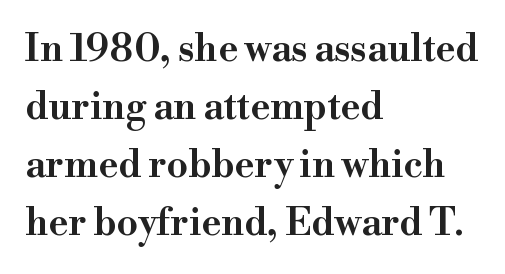
The image shows 38 px wide serif type, upright; set left-aligned, normal line spacing (1.53x), normal letter spacing, not underlined; high stroke contrast and a small x-height.
